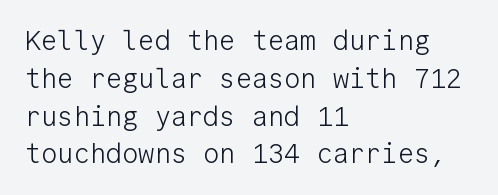
Short note: letters normally spaced. These lines are set flush left with a ragged right edge. The passage shown is not bold in any degree. Rows of type keep a routine distance in the vertical direction. This is the regular roman posture of the typeface.
